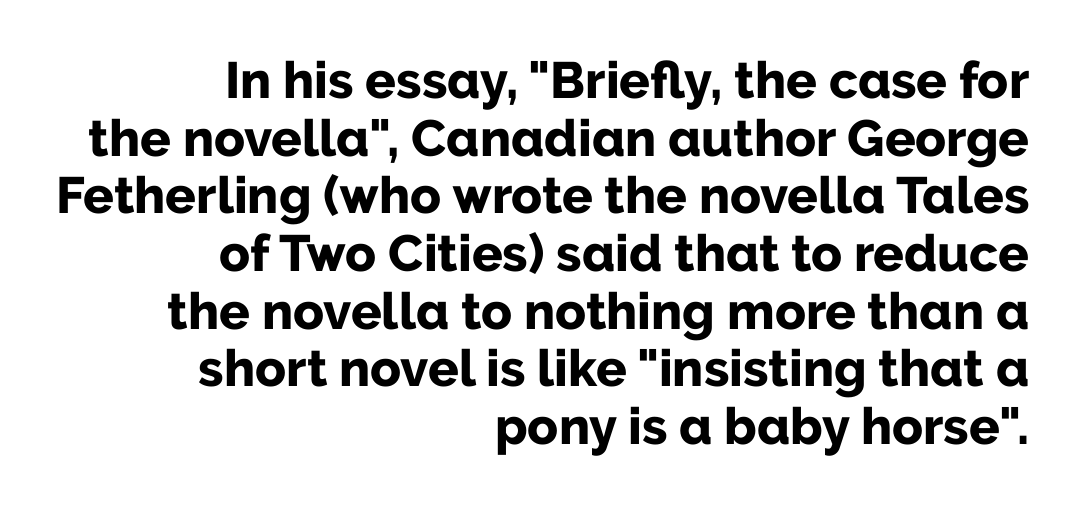
Q: Is the text bold? A: Yes.
Q: Is the text italic (slanted)? A: No, it is upright.
Q: Is the typeface a serif or a sans-serif typeface? A: Sans-serif.
Q: Is the text underlined? A: No.
Q: How is the paragraph aligned? A: Right-aligned.
Q: Is the spacing between letters normal or unusually wide? A: Normal.
Q: Is the spacing between lines tight, normal or loose? A: Tight.
Q: Width (condensed, normal, or wide)? A: Normal.
Q: Stroke contrast? A: Low.
Q: x-height? A: Medium.
Q: Monospaced? A: No.
